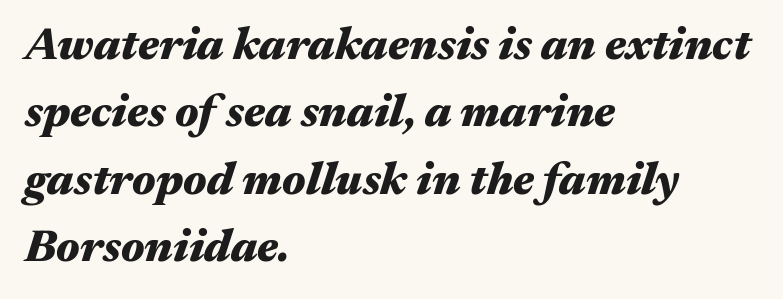
The image shows 45 px heavy, wide type, italic (leaning right); set left-aligned, normal line spacing (1.5x), normal letter spacing, not underlined; medium stroke contrast and a medium x-height.
